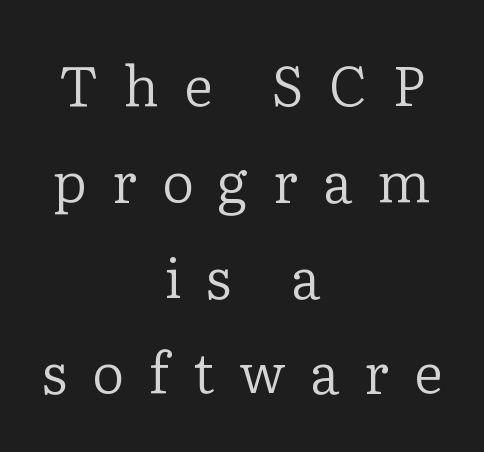
{"serif": "yes", "italic": "no", "bold": "no", "weight": "regular", "width": "normal", "stroke_contrast": "low", "x_height": "medium", "monospaced": "no", "underline": "no", "align": "center", "line_spacing_ratio": 1.71, "letter_spacing": "wide", "letter_spacing_em": 0.44, "glyph_px": 56}
